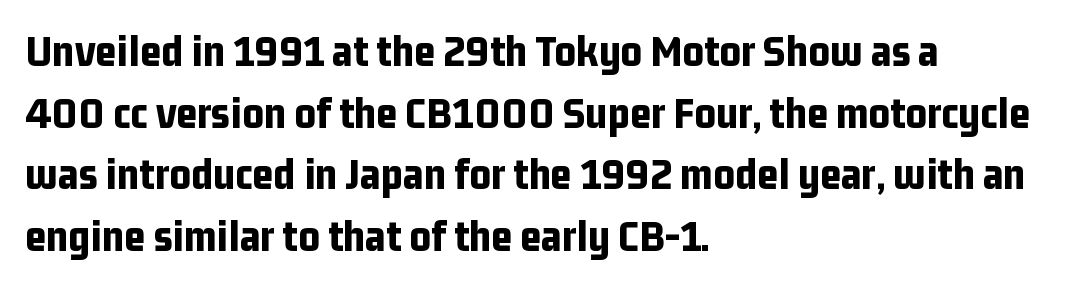
The characters look thick and weighty, a clear bold. Varying glyph widths throughout — classic text-font behaviour. Left-aligned paragraph, ragged on the right. The passage shown has conventional tracking throughout. When letters stand straight like this, we call the style roman or upright. Underlining? Definitely not there.
